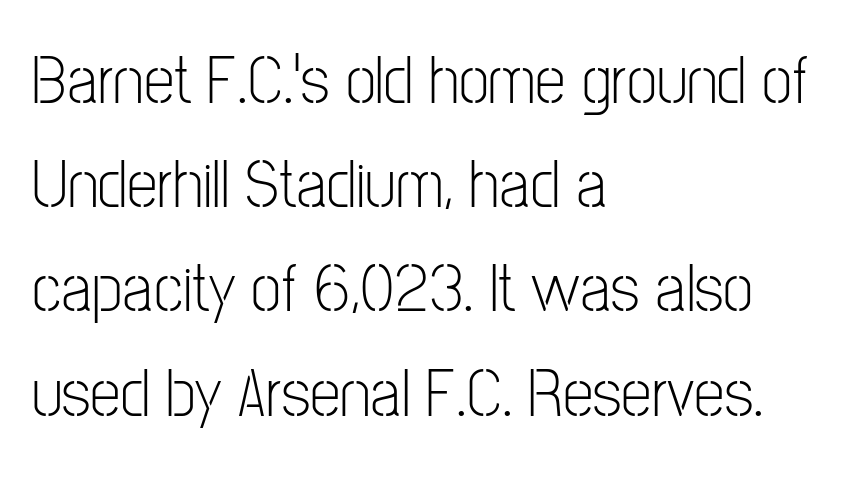
Q: Is the text bold? A: No.
Q: Is the text italic (slanted)? A: No, it is upright.
Q: Is the typeface a serif or a sans-serif typeface? A: Sans-serif.
Q: Is the text underlined? A: No.
Q: How is the paragraph aligned? A: Left-aligned.
Q: Is the spacing between letters normal or unusually wide? A: Normal.
Q: Is the spacing between lines tight, normal or loose? A: Normal.
Q: Width (condensed, normal, or wide)? A: Condensed.
Q: Stroke contrast? A: Low.
Q: x-height? A: Medium.
Q: Monospaced? A: No.
